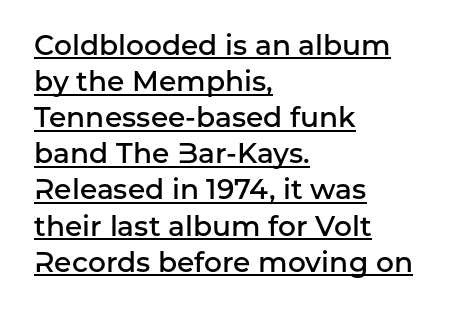
The image shows 28 px semibold sans-serif type, upright; set left-aligned, normal line spacing (1.29x), normal letter spacing, underlined; low stroke contrast and a medium x-height.
